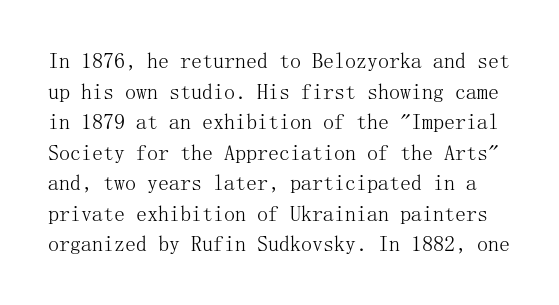
Q: Is the text bold? A: No.
Q: Is the text italic (slanted)? A: No, it is upright.
Q: Is the text underlined? A: No.
Q: Is the spacing between letters normal or unusually wide? A: Normal.
Q: Is the spacing between lines tight, normal or loose? A: Normal.
